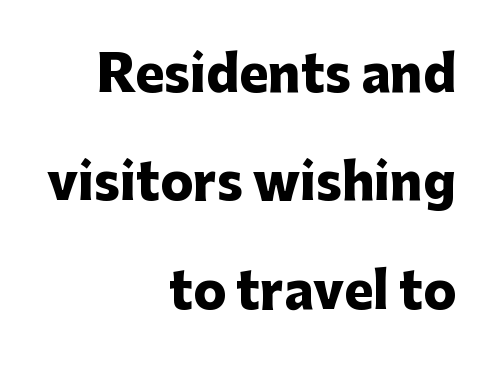
{"serif": "no", "italic": "no", "bold": "yes", "weight": "heavy", "width": "normal", "stroke_contrast": "low", "x_height": "medium", "monospaced": "no", "underline": "no", "align": "right", "line_spacing": "loose", "line_spacing_ratio": 2.21, "letter_spacing": "normal", "letter_spacing_em": 0.0, "glyph_px": 49}
